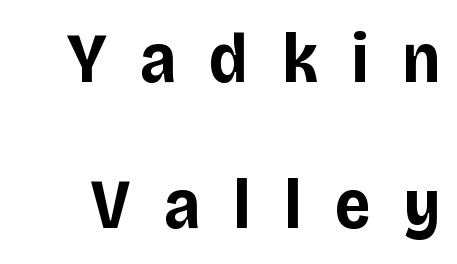
The lines are spread far apart with generous leading. The letters advance in unequal steps, a hallmark of proportional type. Unmarked baselines from the first word to the last. The rendering inserts visible extra space after every character. If you drew a line through each stem, it would be perfectly vertical. The text was rendered using a sans face with plain stroke endings.
